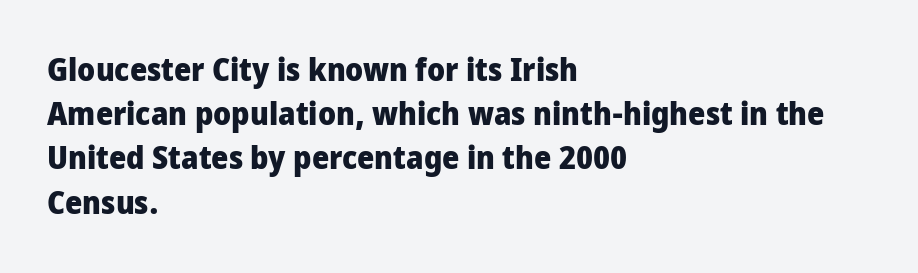
Q: Is the text bold? A: Yes.
Q: Is the text italic (slanted)? A: No, it is upright.
Q: Is the typeface a serif or a sans-serif typeface? A: Sans-serif.
Q: Is the text underlined? A: No.
Q: How is the paragraph aligned? A: Left-aligned.
Q: Is the spacing between letters normal or unusually wide? A: Normal.
Q: Is the spacing between lines tight, normal or loose? A: Normal.
Q: Width (condensed, normal, or wide)? A: Condensed.
Q: Stroke contrast? A: Low.
Q: x-height? A: Large.
Q: Monospaced? A: No.
